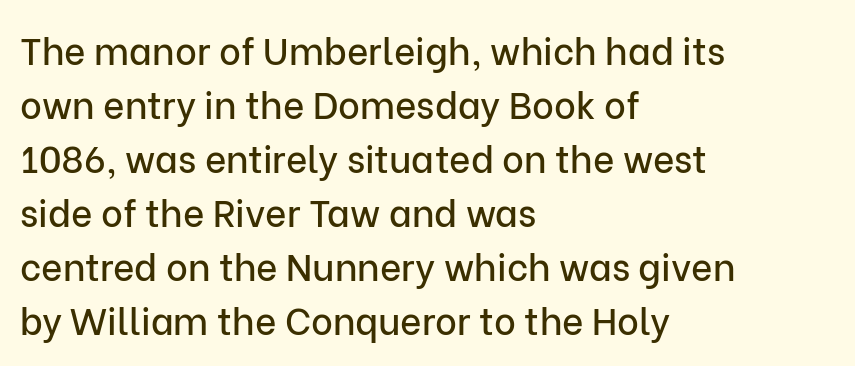
These lines are composed in type without serifs. Decoration check: the copy has no underline. Which margin do the lines hug? The left one — the right edge is uneven. Characters remain perfectly vertical along every line.
